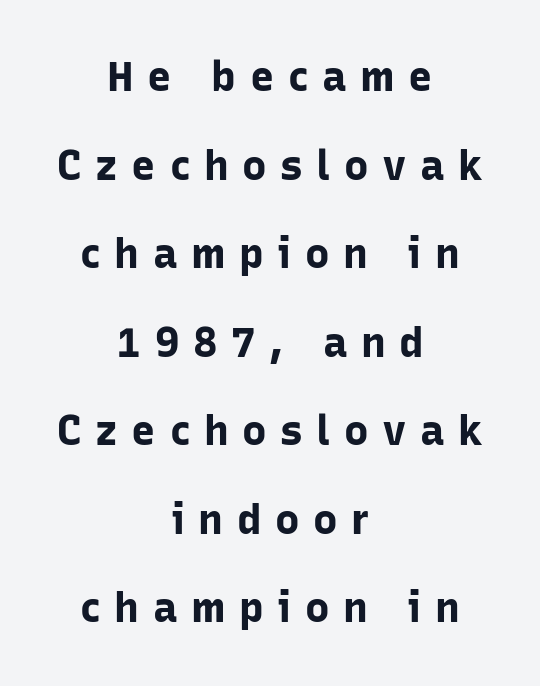
Q: Is the text bold? A: Yes.
Q: Is the text italic (slanted)? A: No, it is upright.
Q: Is the typeface a serif or a sans-serif typeface? A: Sans-serif.
Q: Is the text underlined? A: No.
Q: How is the paragraph aligned? A: Centered.
Q: Is the spacing between letters normal or unusually wide? A: Unusually wide.
Q: Is the spacing between lines tight, normal or loose? A: Loose.
Q: Width (condensed, normal, or wide)? A: Normal.
Q: Stroke contrast? A: Low.
Q: x-height? A: Medium.
Q: Monospaced? A: No.
